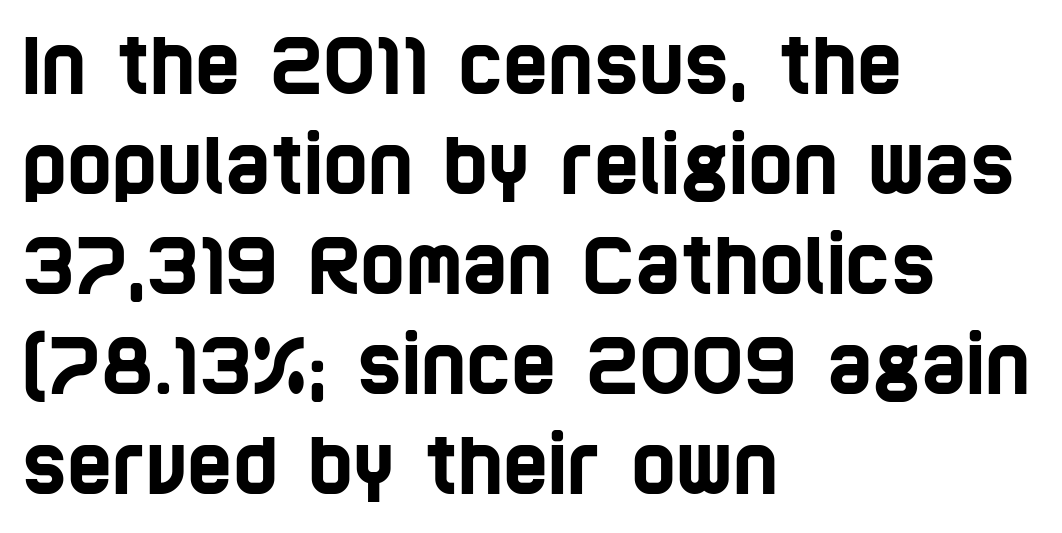
The image shows 77 px condensed sans-serif type; set left-aligned, normal line spacing (1.3x), normal letter spacing, not underlined; low stroke contrast and a large x-height.
